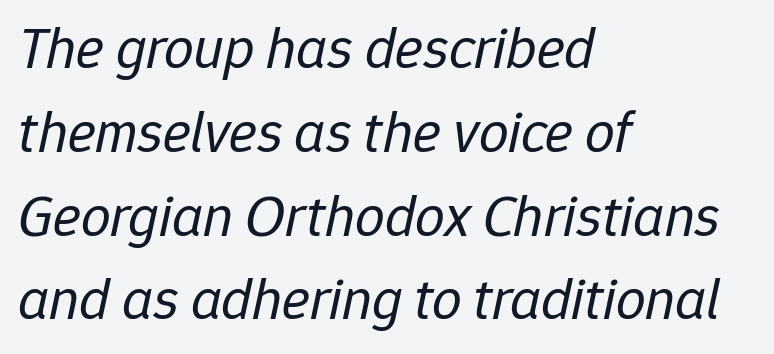
Q: Is the text bold? A: No.
Q: Is the text italic (slanted)? A: Yes, it leans right by about 12 degrees.
Q: Is the text underlined? A: No.
Q: How is the paragraph aligned? A: Left-aligned.
Q: Is the spacing between letters normal or unusually wide? A: Normal.
Q: Is the spacing between lines tight, normal or loose? A: Normal.
Q: Width (condensed, normal, or wide)? A: Normal.
Q: Stroke contrast? A: Low.
Q: x-height? A: Medium.
Q: Monospaced? A: No.
